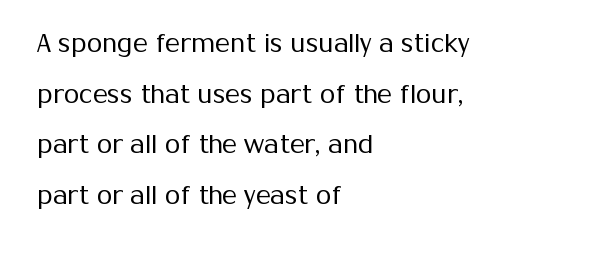
{"italic": "no", "bold": "no", "underline": "no", "align": "left", "line_spacing": "loose", "line_spacing_ratio": 2.03, "letter_spacing": "normal", "letter_spacing_em": 0.0, "glyph_px": 25}
